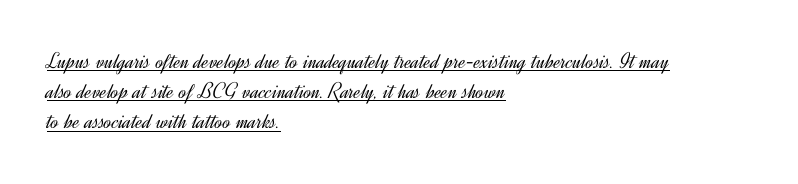
Stems and bowls with no extra thickness — not bold. Look at the tracking — it's just the regular setting, nothing added. What decoration does the sample have? An underline. Reading down the column, the eye jumps a familiar distance to each next line. These lines stack with their left ends in a neat column.
